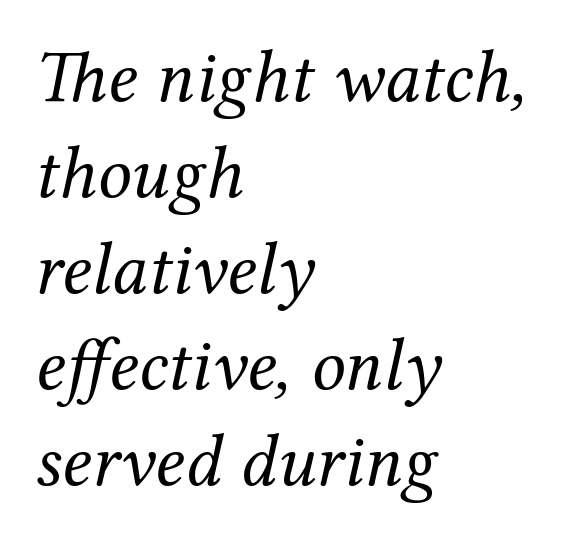
The line texture is even and compact thanks to regular tracking. Regarding leading, the lines here are spaced in the standard way. Check the space under the baseline: it is left empty. These glyphs show unthickened strokes, regular width or finer. This rendering uses left alignment, leaving the right contour irregular.
